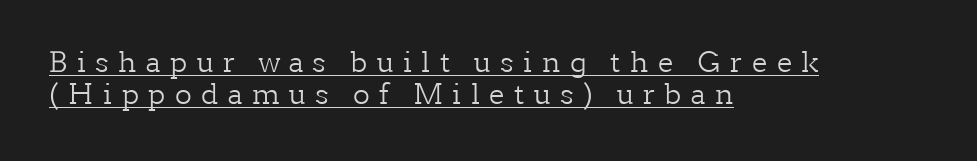
Is the stroke heavy? The answer is a plain regular-or-lighter. You can tell from the footed stems that serif type was used. A typesetter would call this heavily tracked-out type. Looks like someone drew a line under every word here. The letters advance in unequal steps, a hallmark of proportional type.
